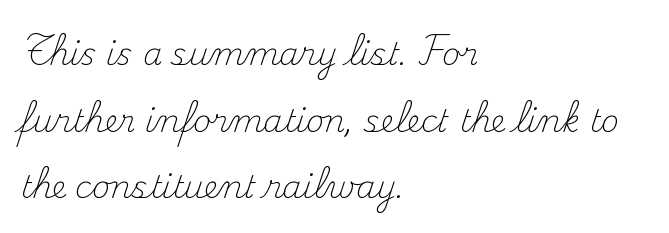
{"serif": "yes", "bold": "no", "weight": "light", "width": "normal", "stroke_contrast": "medium", "x_height": "small", "monospaced": "no", "underline": "no", "align": "left", "line_spacing": "loose", "line_spacing_ratio": 2.15, "letter_spacing": "normal", "letter_spacing_em": 0.0, "glyph_px": 31}
